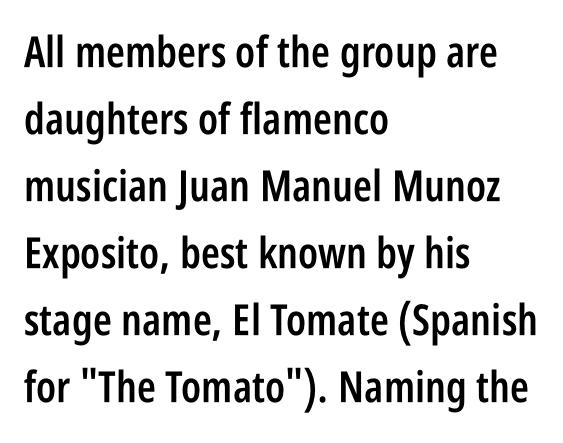
Nope, no serifs anywhere on these letters. The letters stand upright; this is a roman face. One-word summary of the alignment: left. The rows are spaced the way most documents space them. I'd describe the lettering as semibold — firm but not a full bold. The letters sit at their default tracking, neither squeezed nor spread.
